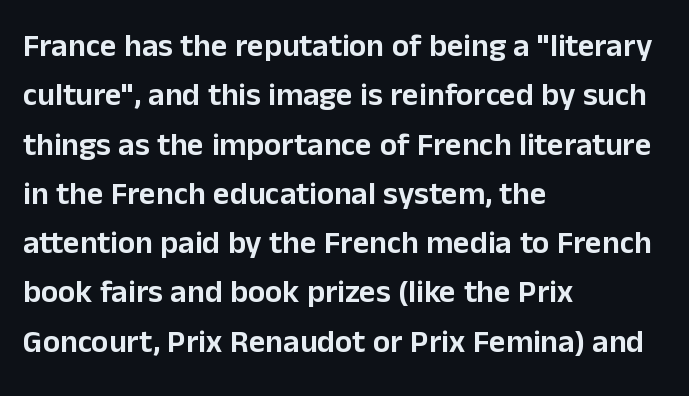
Q: Is the text italic (slanted)? A: No, it is upright.
Q: Is the typeface a serif or a sans-serif typeface? A: Sans-serif.
Q: Is the text underlined? A: No.
Q: How is the paragraph aligned? A: Left-aligned.
Q: Is the spacing between letters normal or unusually wide? A: Normal.
Q: Is the spacing between lines tight, normal or loose? A: Normal.
Q: Width (condensed, normal, or wide)? A: Normal.
Q: Stroke contrast? A: Low.
Q: x-height? A: Medium.
Q: Monospaced? A: No.
